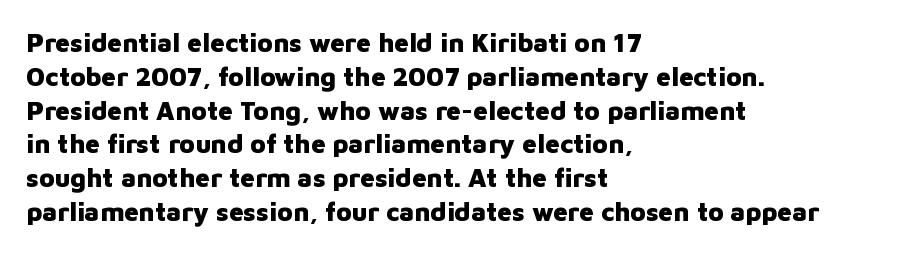
Notice how the stems are strictly vertical — no italics here. The passage shown is emphatically bold. Students, observe: this is what conventionally led text looks like. You could call the tracking neutral — neither tight nor loose. The ragged edge is on the right, which tells us the setting is flush left. Descenders are the only things crossing below the line.
